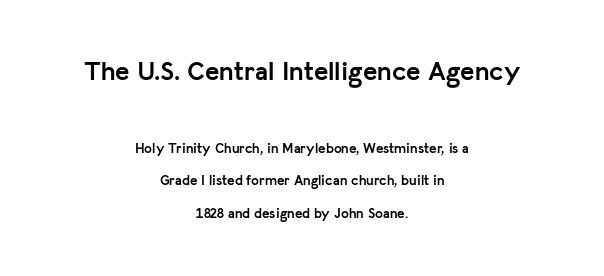
Q: Is the text bold? A: Yes.
Q: Is the text italic (slanted)? A: No, it is upright.
Q: Is the text underlined? A: No.
Q: How is the paragraph aligned? A: Centered.
Q: Is the spacing between letters normal or unusually wide? A: Normal.
Q: Is the spacing between lines tight, normal or loose? A: Loose.
Q: Which block of text is set in a larger size, the first (top) or the second (bottom)? A: The first (top) one.
